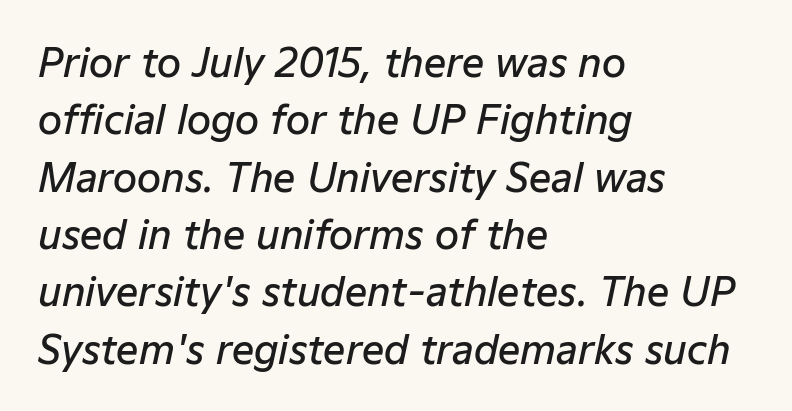
Q: Is the text bold? A: Semi-bold.
Q: Is the text italic (slanted)? A: Yes, it leans right by about 12 degrees.
Q: Is the text underlined? A: No.
Q: How is the paragraph aligned? A: Left-aligned.
Q: Is the spacing between letters normal or unusually wide? A: Normal.
Q: Is the spacing between lines tight, normal or loose? A: Normal.
Q: Width (condensed, normal, or wide)? A: Normal.
Q: Stroke contrast? A: Low.
Q: x-height? A: Medium.
Q: Monospaced? A: No.
